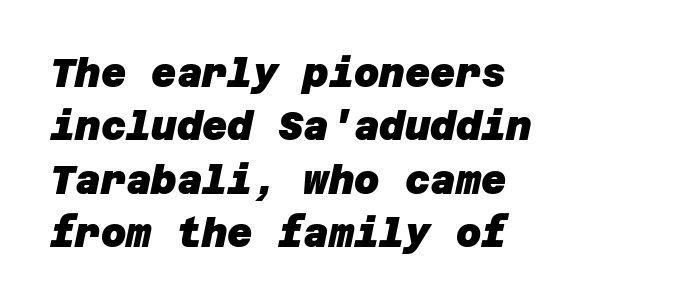
The image shows 39 px heavy sans-serif type; set left-aligned, normal line spacing (1.37x), normal letter spacing, not underlined; low stroke contrast and a large x-height.
